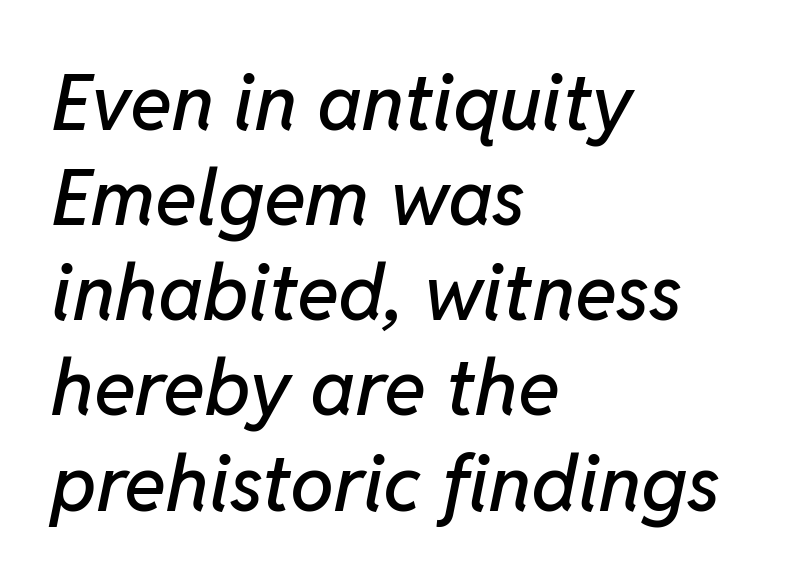
Q: Is the text italic (slanted)? A: Yes, it leans right by about 11 degrees.
Q: Is the text underlined? A: No.
Q: How is the paragraph aligned? A: Left-aligned.
Q: Is the spacing between letters normal or unusually wide? A: Normal.
Q: Width (condensed, normal, or wide)? A: Normal.
Q: Stroke contrast? A: Low.
Q: x-height? A: Medium.
Q: Monospaced? A: No.
